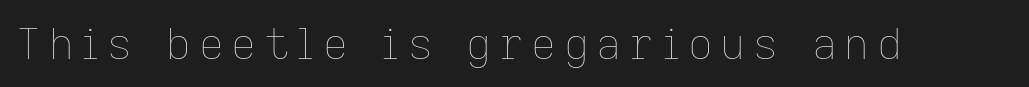
{"italic": "no", "bold": "no", "weight": "thin", "width": "normal", "stroke_contrast": "low", "x_height": "medium", "monospaced": "no", "underline": "no", "glyph_px": 43}
